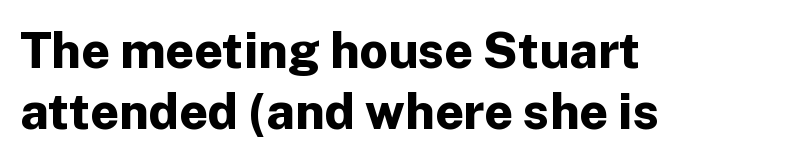
The image shows 50 px bold sans-serif type, upright; set left-aligned, line spacing 1.23x, normal letter spacing, not underlined; low stroke contrast and a medium x-height.
